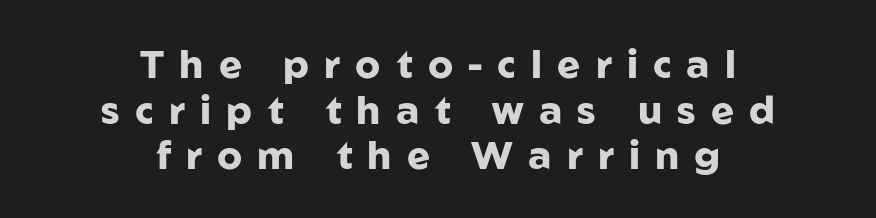
{"serif": "no", "italic": "no", "bold": "yes", "weight": "heavy", "width": "normal", "stroke_contrast": "low", "x_height": "medium", "monospaced": "no", "underline": "no", "align": "center", "line_spacing_ratio": 1.17, "letter_spacing": "wide", "letter_spacing_em": 0.39, "glyph_px": 39}
